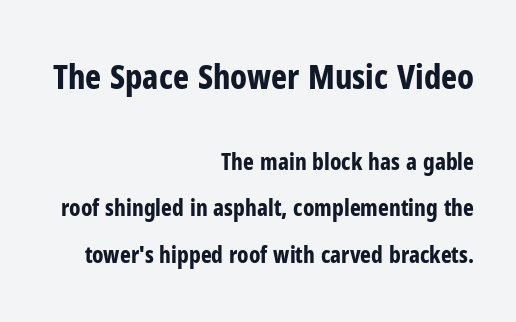
Q: Is the text bold? A: Yes.
Q: Is the text italic (slanted)? A: No, it is upright.
Q: Is the typeface a serif or a sans-serif typeface? A: Sans-serif.
Q: Is the text underlined? A: No.
Q: How is the paragraph aligned? A: Right-aligned.
Q: Is the spacing between letters normal or unusually wide? A: Normal.
Q: Is the spacing between lines tight, normal or loose? A: Loose.
Q: Which block of text is set in a larger size, the first (top) or the second (bottom)? A: The first (top) one.
Q: Width (condensed, normal, or wide)? A: Condensed.
Q: Stroke contrast? A: Low.
Q: x-height? A: Medium.
Q: Monospaced? A: No.
